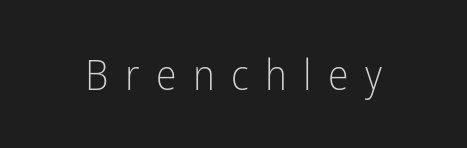
The image shows 42 px light, condensed sans-serif type, upright; set unusually wide letter spacing (+0.39 em), not underlined; low stroke contrast and a medium x-height.
